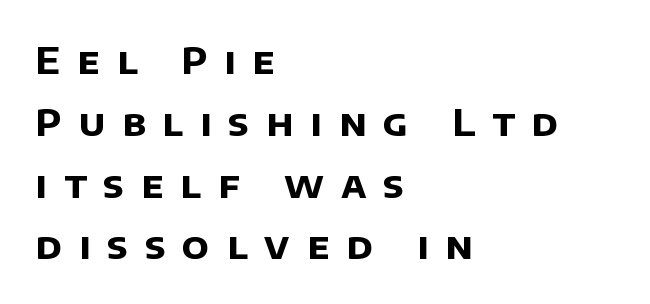
The line texture is sparse and dotted thanks to wide tracking. The text was rendered using a sans face with plain stroke endings. The passage is arranged the way most books set body copy — flush left. Is this a fixed-width face? No — the glyphs have proportional, varying widths.
